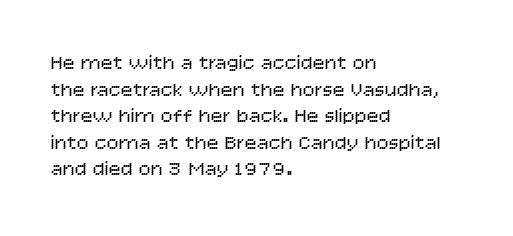
{"italic": "no", "bold": "no", "underline": "no", "align": "left", "line_spacing": "normal", "line_spacing_ratio": 1.33, "letter_spacing": "normal", "letter_spacing_em": 0.0, "glyph_px": 20}
